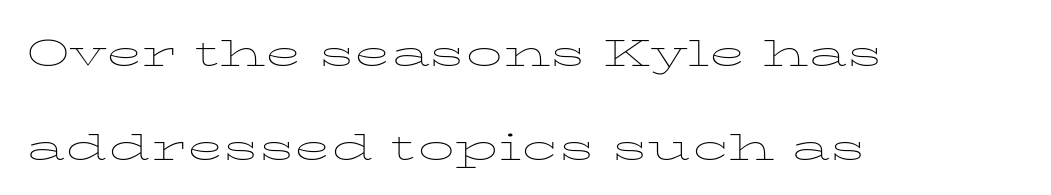
Q: Is the text bold? A: No.
Q: Is the text italic (slanted)? A: No, it is upright.
Q: Is the text underlined? A: No.
Q: How is the paragraph aligned? A: Left-aligned.
Q: Is the spacing between letters normal or unusually wide? A: Normal.
Q: Is the spacing between lines tight, normal or loose? A: Loose.
Q: Width (condensed, normal, or wide)? A: Wide.
Q: Stroke contrast? A: Low.
Q: x-height? A: Medium.
Q: Monospaced? A: No.
